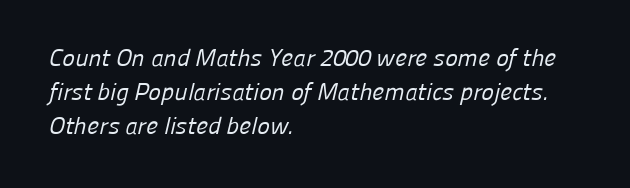
{"bold": "no", "underline": "no", "align": "left", "line_spacing": "normal", "line_spacing_ratio": 1.41, "letter_spacing": "normal", "letter_spacing_em": 0.0, "glyph_px": 24}
